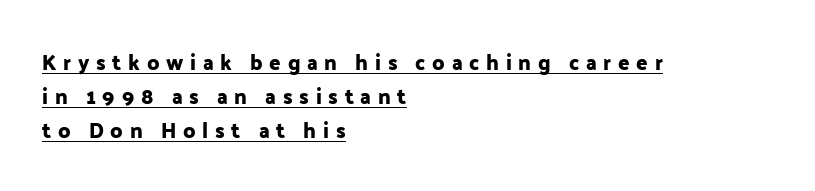
{"italic": "no", "underline": "yes", "align": "left", "line_spacing": "normal", "line_spacing_ratio": 1.61, "letter_spacing": "wide", "letter_spacing_em": 0.32, "glyph_px": 21}
